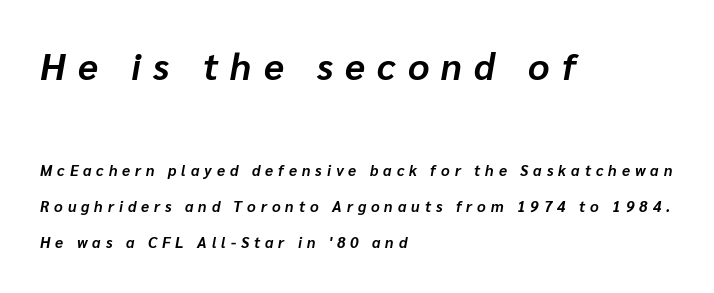
{"italic": "yes", "lean": "right", "slant_degrees": 10, "bold": "yes", "weight": "bold", "width": "normal", "stroke_contrast": "low", "x_height": "medium", "monospaced": "no", "underline": "no", "align": "left", "line_spacing": "loose", "line_spacing_ratio": 2.41, "letter_spacing": "wide", "letter_spacing_em": 0.33, "larger_block": "first", "size_ratio": 2.47, "glyph_px": 37}
